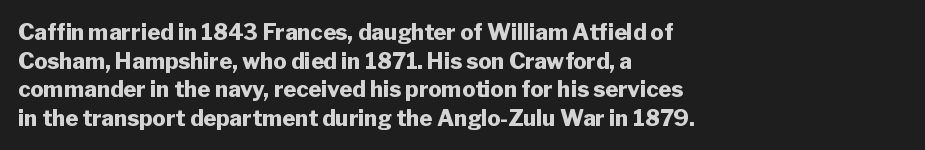
Q: Is the text bold? A: Yes.
Q: Is the text italic (slanted)? A: No, it is upright.
Q: Is the text underlined? A: No.
Q: How is the paragraph aligned? A: Left-aligned.
Q: Is the spacing between letters normal or unusually wide? A: Normal.
Q: Is the spacing between lines tight, normal or loose? A: Normal.
